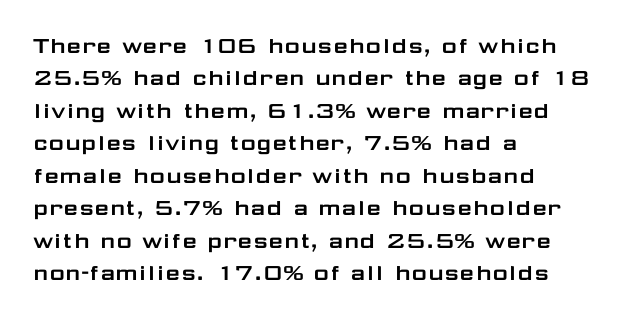
Q: Is the text italic (slanted)? A: No, it is upright.
Q: Is the text underlined? A: No.
Q: How is the paragraph aligned? A: Left-aligned.
Q: Is the spacing between letters normal or unusually wide? A: Normal.
Q: Is the spacing between lines tight, normal or loose? A: Normal.
